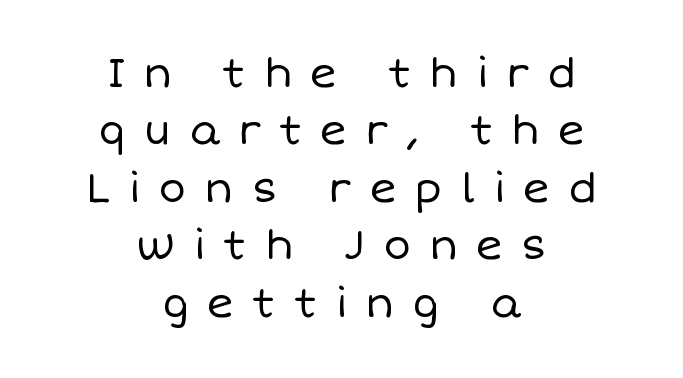
{"italic": "no", "bold": "no", "weight": "regular", "width": "normal", "stroke_contrast": "low", "x_height": "large", "monospaced": "no", "underline": "no", "align": "center", "line_spacing": "normal", "line_spacing_ratio": 1.4, "letter_spacing": "wide", "letter_spacing_em": 0.44, "glyph_px": 41}
